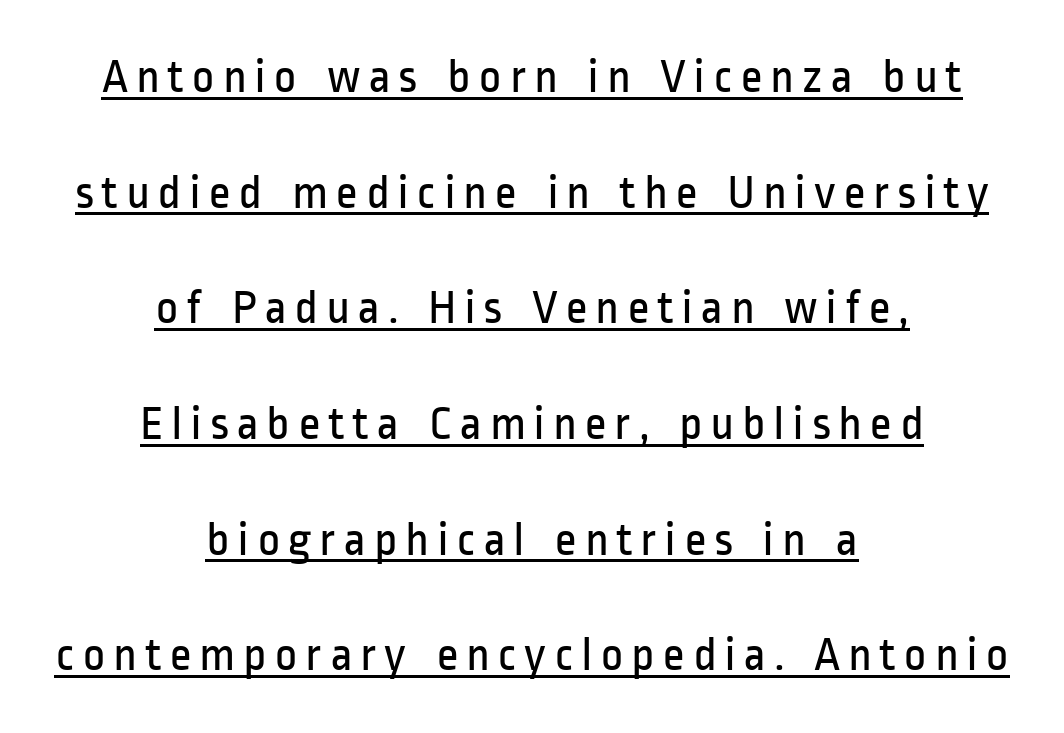
Q: Is the text bold? A: No.
Q: Is the text italic (slanted)? A: No, it is upright.
Q: Is the typeface a serif or a sans-serif typeface? A: Sans-serif.
Q: Is the text underlined? A: Yes.
Q: How is the paragraph aligned? A: Centered.
Q: Is the spacing between lines tight, normal or loose? A: Loose.
Q: Width (condensed, normal, or wide)? A: Condensed.
Q: Stroke contrast? A: Low.
Q: x-height? A: Medium.
Q: Monospaced? A: No.
